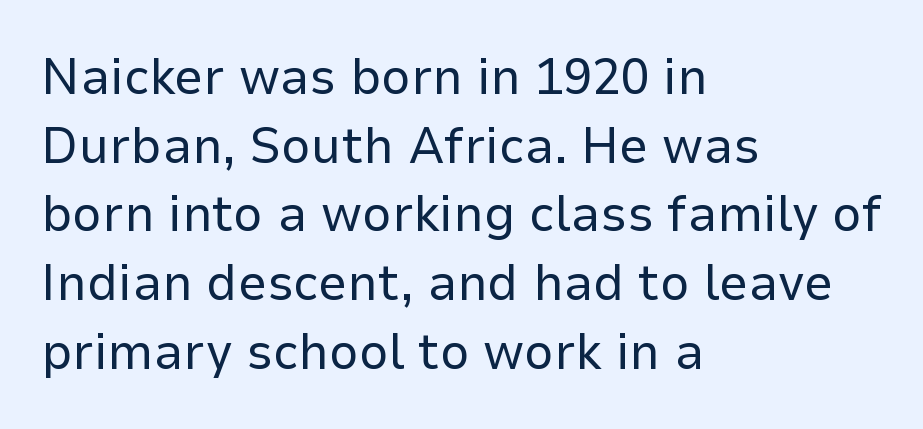
{"serif": "no", "italic": "no", "bold": "no", "weight": "regular", "width": "normal", "stroke_contrast": "low", "x_height": "medium", "monospaced": "no", "underline": "no", "align": "left", "line_spacing": "normal", "line_spacing_ratio": 1.32, "letter_spacing": "normal", "letter_spacing_em": 0.0, "glyph_px": 52}
